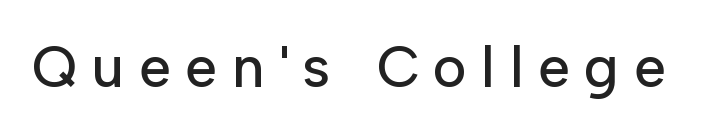
Q: Is the text italic (slanted)? A: No, it is upright.
Q: Is the typeface a serif or a sans-serif typeface? A: Sans-serif.
Q: Is the text underlined? A: No.
Q: Is the spacing between letters normal or unusually wide? A: Unusually wide.
Q: Width (condensed, normal, or wide)? A: Normal.
Q: Stroke contrast? A: Low.
Q: x-height? A: Medium.
Q: Monospaced? A: No.
